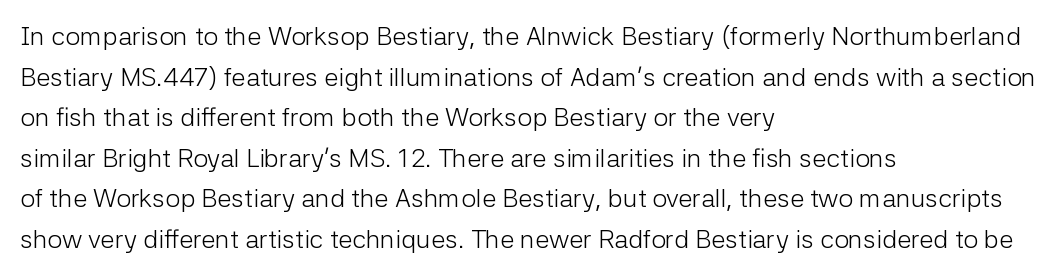
{"italic": "no", "bold": "no", "underline": "no", "align": "left", "line_spacing": "normal", "line_spacing_ratio": 1.56, "letter_spacing": "normal", "letter_spacing_em": 0.0, "glyph_px": 26}
